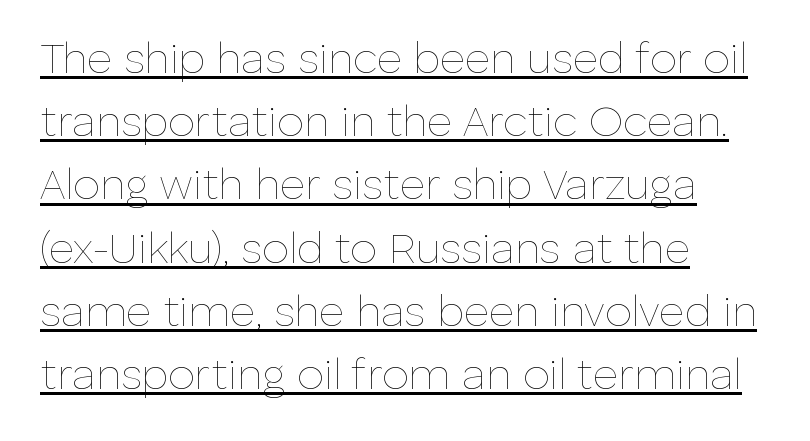
The image shows 43 px thin type, upright; set left-aligned, normal line spacing (1.47x), normal letter spacing, underlined; low stroke contrast and a medium x-height.
